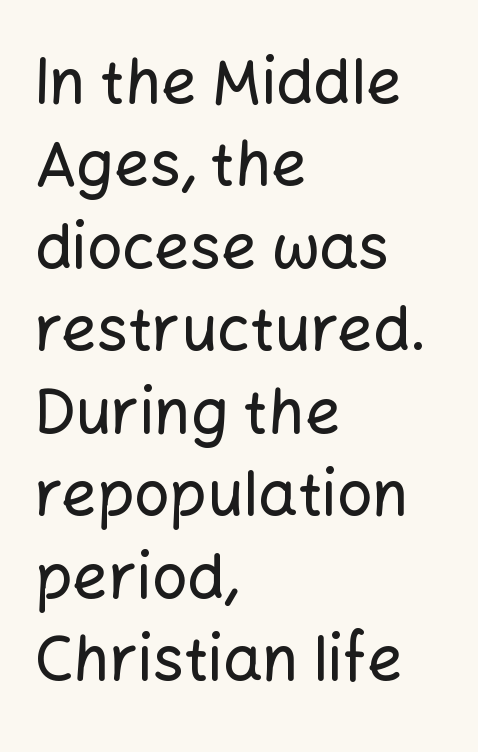
{"serif": "no", "italic": "no", "width": "normal", "stroke_contrast": "low", "x_height": "medium", "monospaced": "no", "underline": "no", "align": "left", "line_spacing": "normal", "line_spacing_ratio": 1.33, "letter_spacing": "normal", "letter_spacing_em": 0.0, "glyph_px": 62}
